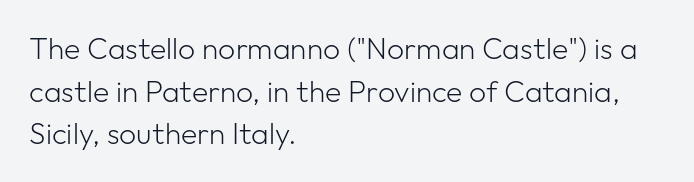
Unlike italic type, these characters show no tilt at all. Reading down the block, your eye returns to a fixed left position each line. The horizontal fit of the characters is conventional and even. Character widths vary here, with narrow letters taking less room than wide ones.
